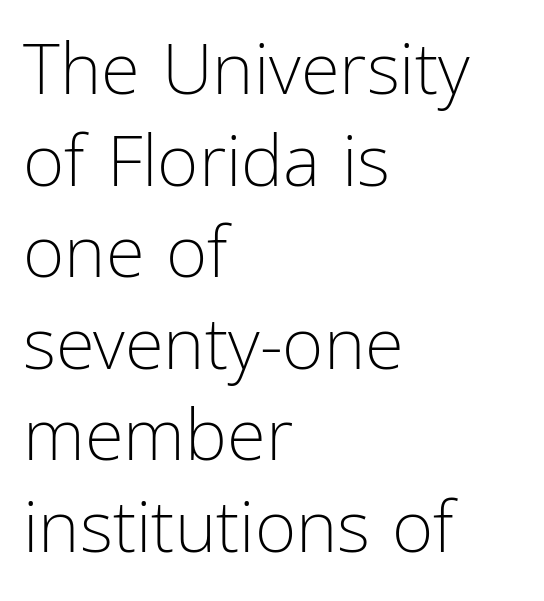
The image shows 71 px light, condensed sans-serif type, upright; set left-aligned, normal line spacing (1.29x), normal letter spacing, not underlined; low stroke contrast and a medium x-height.
